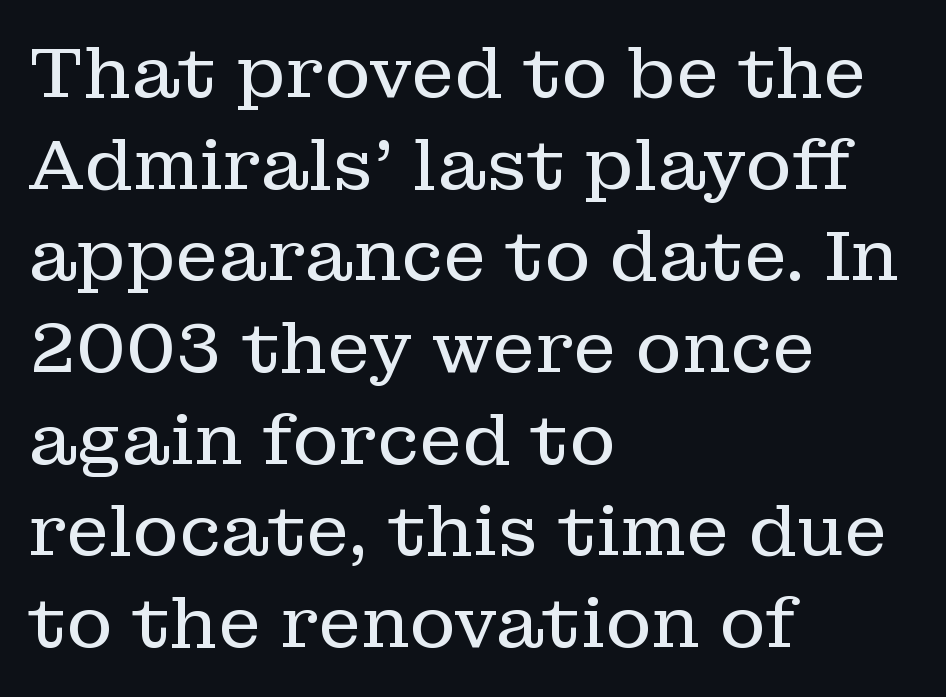
Weight class: somewhere from thin through regular. No word sits above an underline. The rag falls on the right side of this text block. Ordinary non-slanted type is in use. Font category for this specimen: serif. Interline gaps are of average width in this sample.
